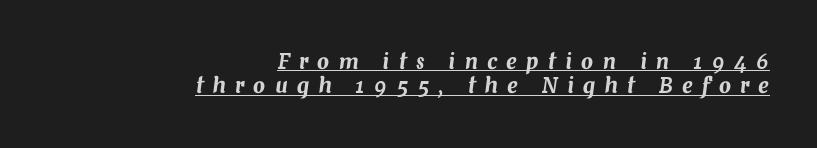
The image shows 21 px text type, italic (leaning right); set right-aligned, line spacing 1.16x, unusually wide letter spacing (+0.45 em), underlined.
